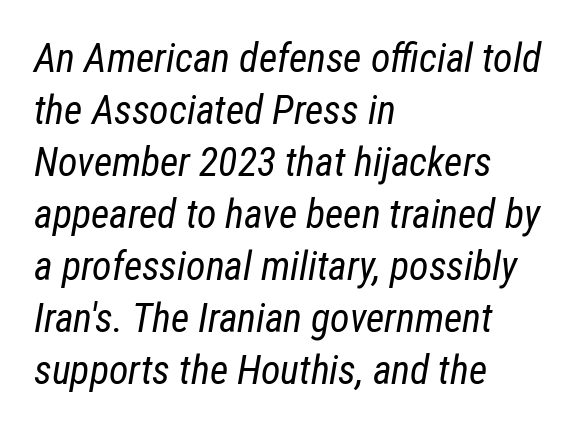
Heft: none added — not bold. Rule under the text: the space is simply empty. Notice how the passage keeps a crisp vertical edge on the left only. There is no visible air inserted between adjacent glyphs. Interline gaps are of average width in this sample. There's an unmistakable incline to the writing here.
